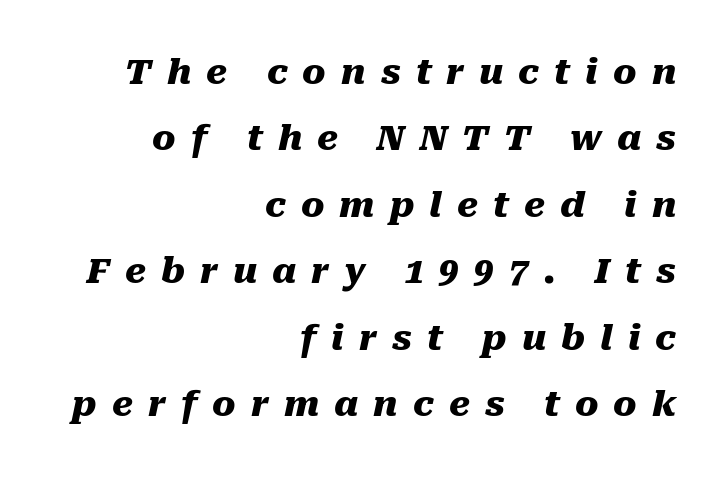
The image shows 35 px heavy type, italic (leaning right); set right-aligned, loose line spacing (1.9x), unusually wide letter spacing (+0.43 em), not underlined; medium stroke contrast and a medium x-height.
